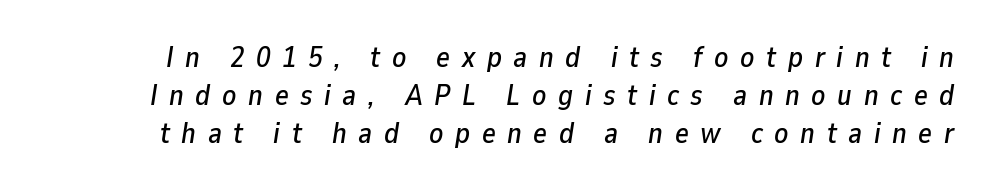
Q: Is the text italic (slanted)? A: Yes, it leans right by about 9 degrees.
Q: Is the text underlined? A: No.
Q: Is the spacing between letters normal or unusually wide? A: Unusually wide.
Q: Is the spacing between lines tight, normal or loose? A: Normal.
Q: Width (condensed, normal, or wide)? A: Normal.
Q: Stroke contrast? A: Low.
Q: x-height? A: Medium.
Q: Monospaced? A: No.
